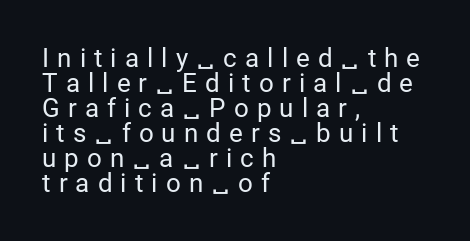
Is the stroke heavy? The answer is a plain regular-or-lighter. This rendering features lettering with no underline. This sample uses expanded letter spacing, leaving extra air between glyphs. Interline gaps are noticeably narrow in this sample. Where is the straight margin? On the left.
